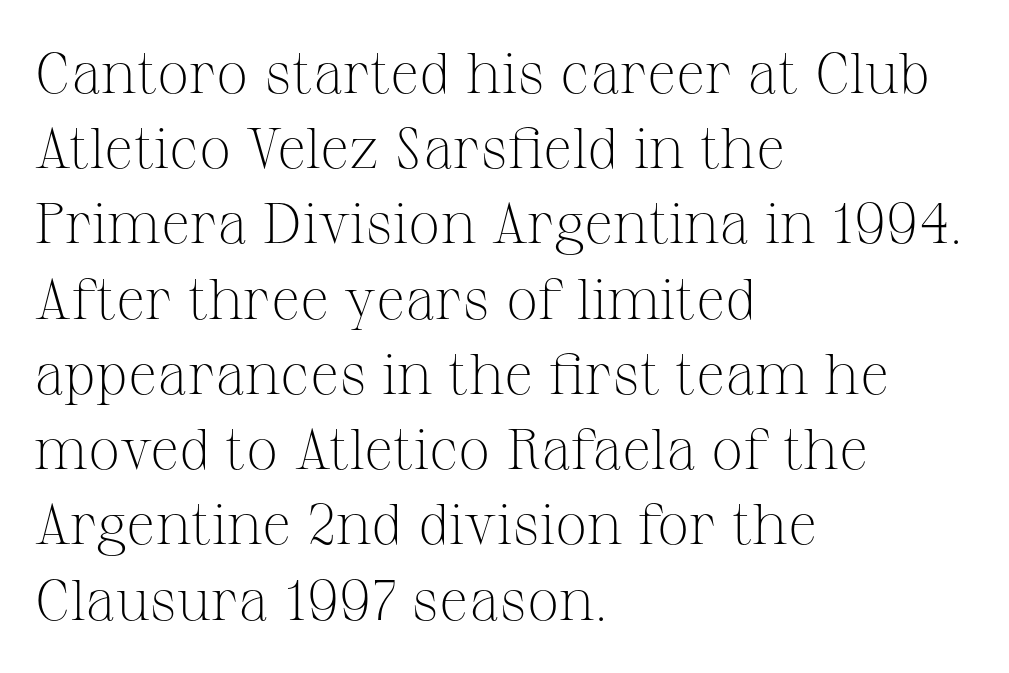
{"serif": "yes", "italic": "no", "bold": "no", "weight": "light", "width": "normal", "stroke_contrast": "medium", "x_height": "medium", "monospaced": "no", "underline": "no", "align": "left", "line_spacing": "normal", "line_spacing_ratio": 1.32, "letter_spacing": "normal", "letter_spacing_em": 0.0, "glyph_px": 57}
